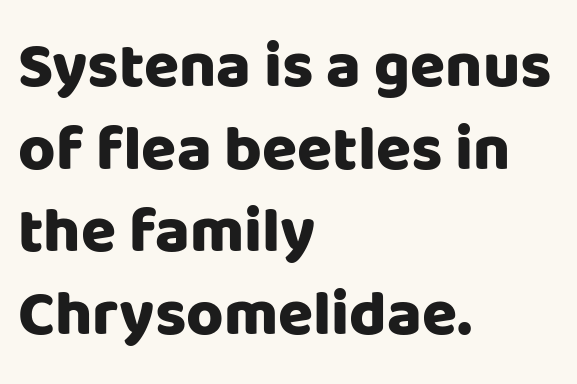
Every stem runs plumb, perpendicular to the baseline. The space beneath each line is pristine and unruled. How are the letters spaced? Ordinarily, with no added tracking. Every row of glyphs begins at an identical x-position on the left. In terms of leading, this rendering sits right in the middle. Is this a fixed-width face? No — the glyphs have proportional, varying widths.
